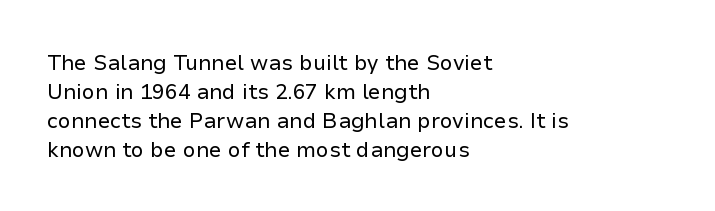
{"italic": "no", "bold": "no", "underline": "no", "align": "left", "line_spacing": "normal", "line_spacing_ratio": 1.38, "letter_spacing": "normal", "letter_spacing_em": 0.0, "glyph_px": 21}
